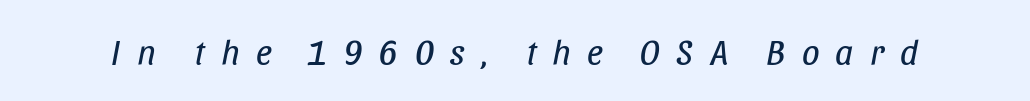
Letters rest on an invisible, unmarked baseline. You could not count columns in this text — the font is proportionally spaced. Characters are canted at an angle relative to the baseline's perpendicular. These lines have a slow, spaced-out rhythm from letter to letter. Ink coverage per letter is moderate at most.
